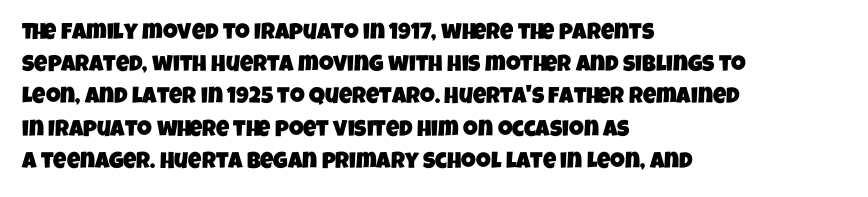
The image shows 23 px text type; set left-aligned, normal line spacing (1.4x), normal letter spacing, not underlined.
